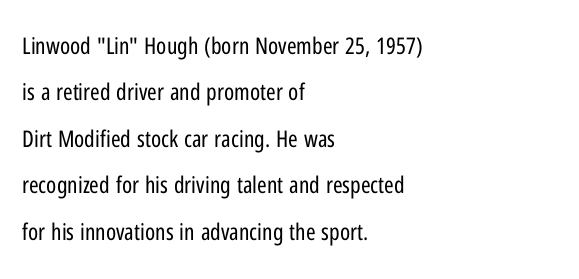
The image shows 23 px text type, upright; set left-aligned, loose line spacing (2.02x), normal letter spacing, not underlined.
